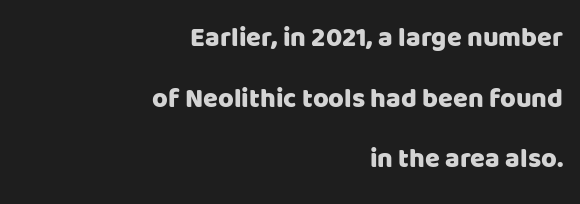
The image shows 27 px text type, upright; set right-aligned, loose line spacing (2.25x), normal letter spacing, not underlined.
